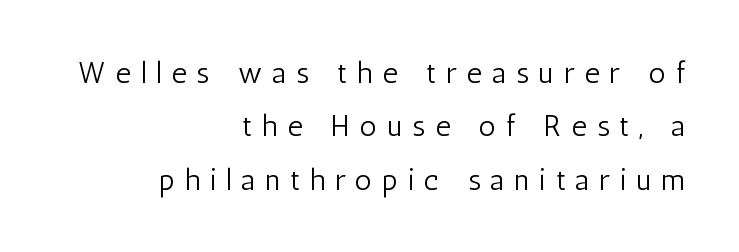
Honestly, there is no underline to notice here at all. Caption: face not bold, strokes unweighted. Proportional: the letters do not fall into vertical columns. A roman cut, with each character standing at attention. Compared with typical body copy, the letter spacing here is much looser.
